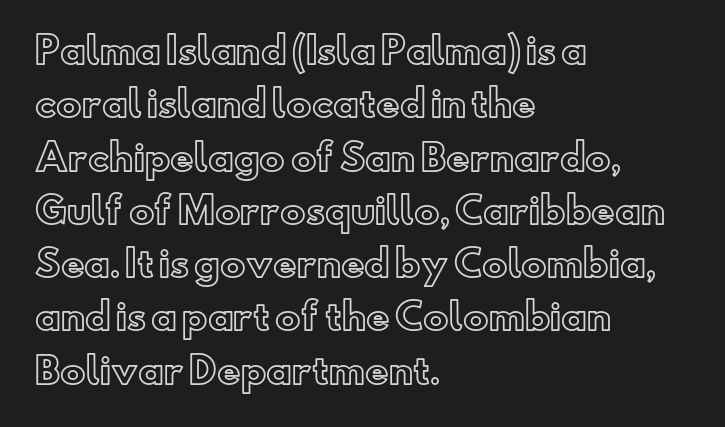
Q: Is the text italic (slanted)? A: No, it is upright.
Q: Is the text underlined? A: No.
Q: How is the paragraph aligned? A: Left-aligned.
Q: Is the spacing between letters normal or unusually wide? A: Normal.
Q: Is the spacing between lines tight, normal or loose? A: Normal.
Q: Width (condensed, normal, or wide)? A: Normal.
Q: x-height? A: Small.
Q: Monospaced? A: No.
